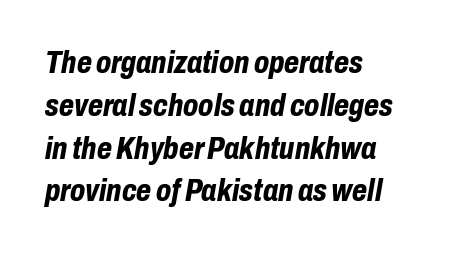
Q: Is the text bold? A: Yes.
Q: Is the text italic (slanted)? A: Yes, it leans right by about 10 degrees.
Q: Is the text underlined? A: No.
Q: How is the paragraph aligned? A: Left-aligned.
Q: Is the spacing between letters normal or unusually wide? A: Normal.
Q: Is the spacing between lines tight, normal or loose? A: Normal.
Q: Width (condensed, normal, or wide)? A: Condensed.
Q: Stroke contrast? A: Low.
Q: x-height? A: Medium.
Q: Monospaced? A: No.
